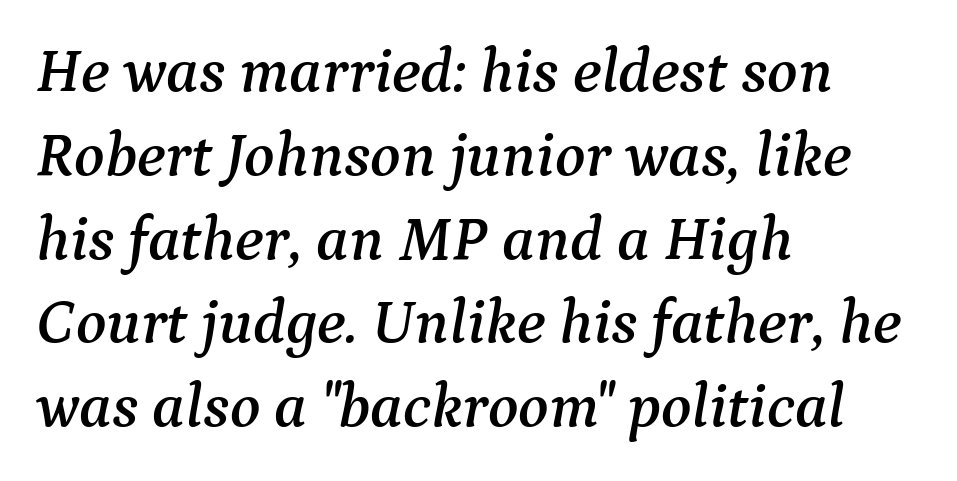
The image shows 63 px serif type, italic (leaning right); set left-aligned, normal line spacing (1.33x), normal letter spacing, not underlined; medium stroke contrast and a medium x-height.
